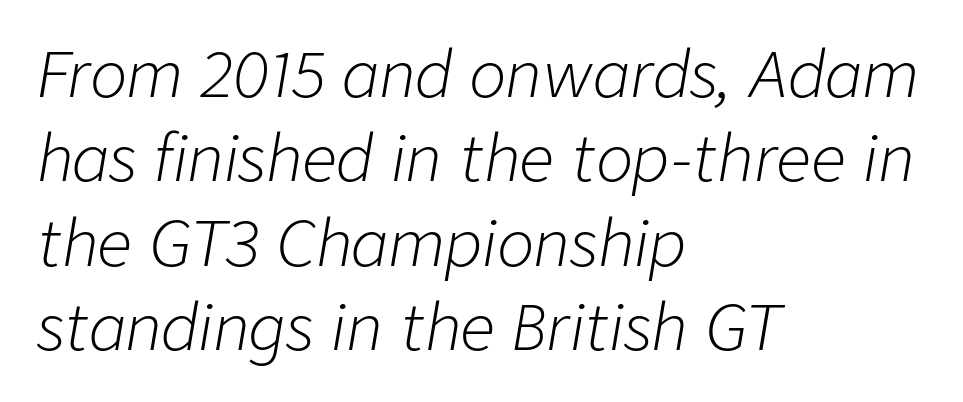
The image shows 62 px light type, italic (leaning right); set left-aligned, normal line spacing (1.36x), normal letter spacing, not underlined; low stroke contrast and a medium x-height.
